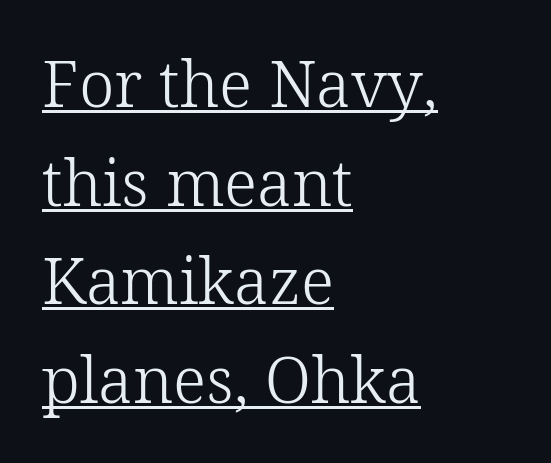
The image shows 64 px light serif type, upright; set left-aligned, normal line spacing (1.54x), normal letter spacing, underlined; low stroke contrast and a medium x-height.
